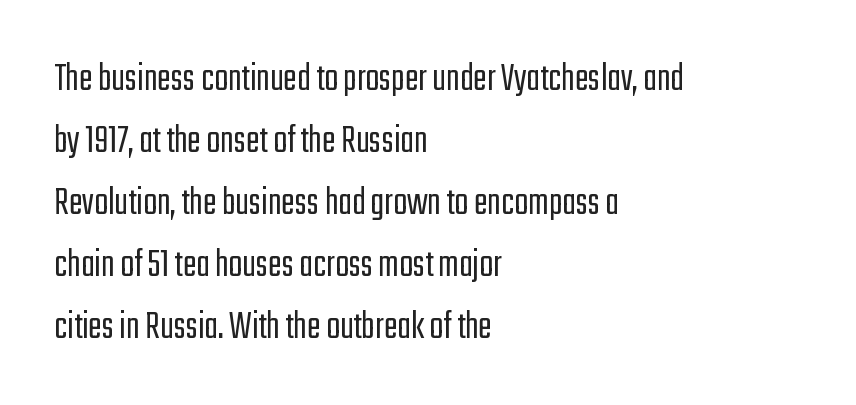
The image shows 41 px light, condensed sans-serif type, upright; set left-aligned, normal line spacing (1.51x), normal letter spacing, not underlined; low stroke contrast and a medium x-height.
